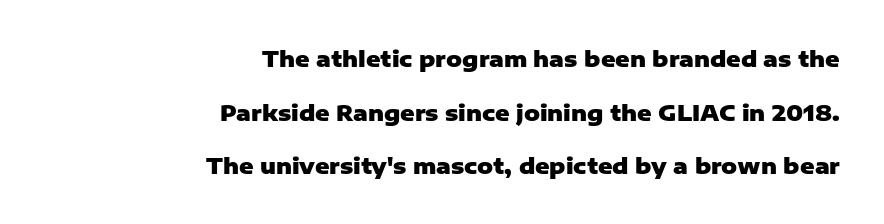
Descenders are the only things crossing below the line. Bold? Absolutely — the strokes are thick and heavy. A student would call this right alignment; a typographer would say flush right, rag left. The tracking reads as untouched default to a designer's eye. Posture: straight, roman, zero tilt. The rendering uses a large line-height, opening up the rows.
